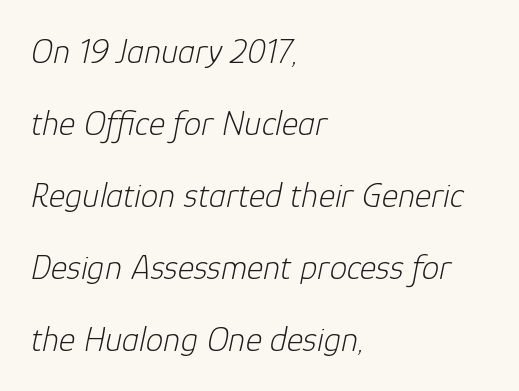
Characters follow at the spacing the type designer built in. Note the varied advance widths — an 'i' is clearly narrower than an 'm'. Descender tails drop into unmarked territory. The cut favours lightness, reaching ordinary text weight at its darkest. The ragged edge is on the right, which tells us the setting is flush left.
